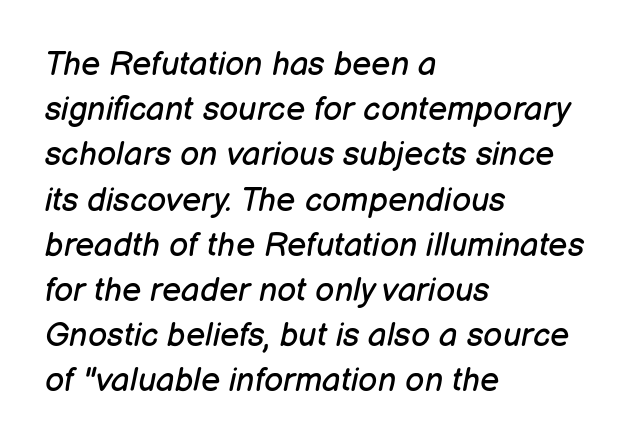
A typesetter would call this zero additional tracking. Layout note: lines flush left. Vertical stems look standard width or narrower in stroke. In terms of posture, this sample is oblique. Is this a fixed-width face? No — the glyphs have proportional, varying widths.
